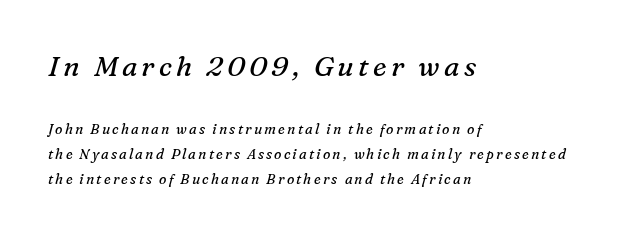
The image shows 28 px regular-weight serif type, italic (leaning right); set left-aligned, line spacing 1.78x, not underlined; the first (top) block is 2.0x larger; medium stroke contrast and a medium x-height.
